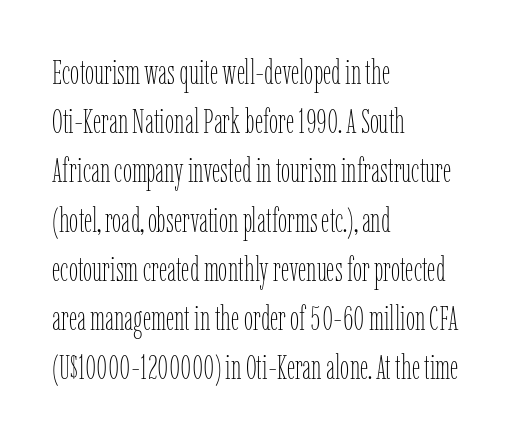
The image shows 33 px thin, condensed type, upright; set left-aligned, normal line spacing (1.49x), normal letter spacing, not underlined; low stroke contrast and a medium x-height.
